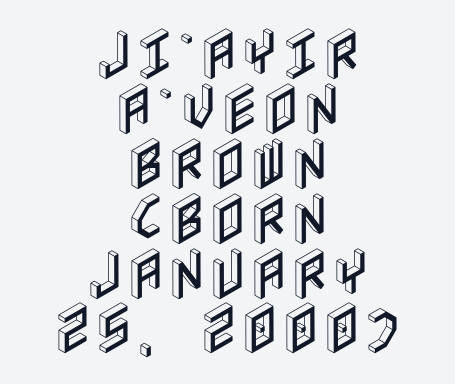
The image shows 56 px condensed type, upright; set centered, tight line spacing (0.98x), normal letter spacing, not underlined; a large x-height.
